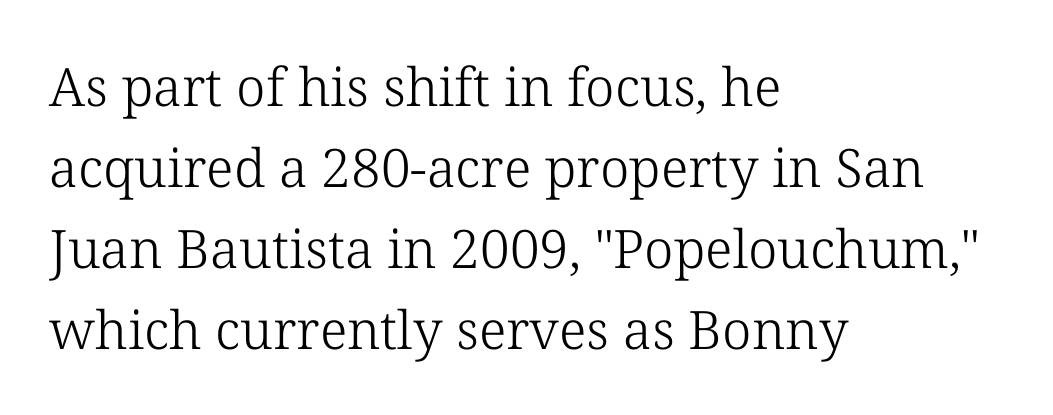
The lines are quadded left. Does extra space separate the letters? No, they use regular spacing. Is this a fixed-width face? No — the glyphs have proportional, varying widths. Unbolded letterforms with no extra heft.
